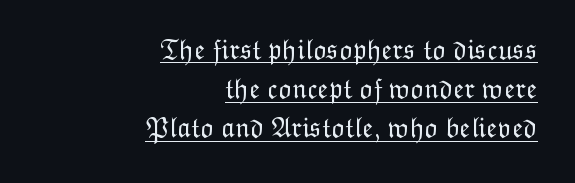
The image shows 28 px light type, upright; set right-aligned, normal line spacing (1.4x), normal letter spacing, underlined; low stroke contrast and a medium x-height.
